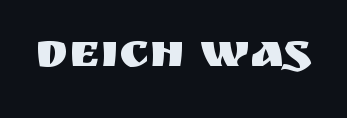
Q: Is the text italic (slanted)? A: No, it is upright.
Q: Is the typeface a serif or a sans-serif typeface? A: Sans-serif.
Q: Is the text underlined? A: No.
Q: Is the spacing between letters normal or unusually wide? A: Normal.
Q: Width (condensed, normal, or wide)? A: Normal.
Q: Stroke contrast? A: Medium.
Q: x-height? A: Large.
Q: Monospaced? A: No.
